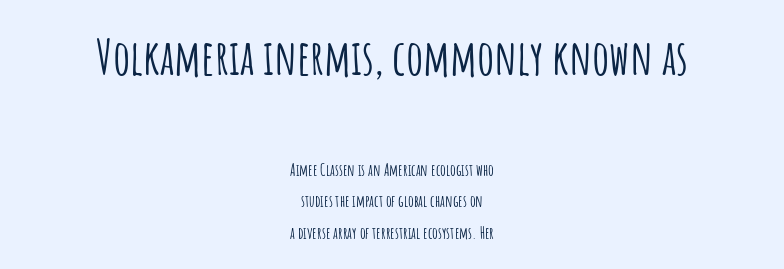
The image shows 48 px condensed sans-serif type, upright; set centered, loose line spacing (1.97x), normal letter spacing, not underlined; the first (top) block is 3.0x larger; low stroke contrast and a large x-height.
